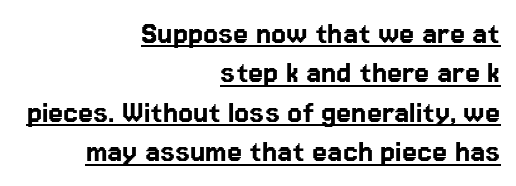
{"serif": "no", "italic": "no", "width": "normal", "stroke_contrast": "low", "x_height": "medium", "monospaced": "no", "underline": "yes", "align": "right", "line_spacing_ratio": 1.16, "letter_spacing": "normal", "letter_spacing_em": 0.0, "glyph_px": 34}
